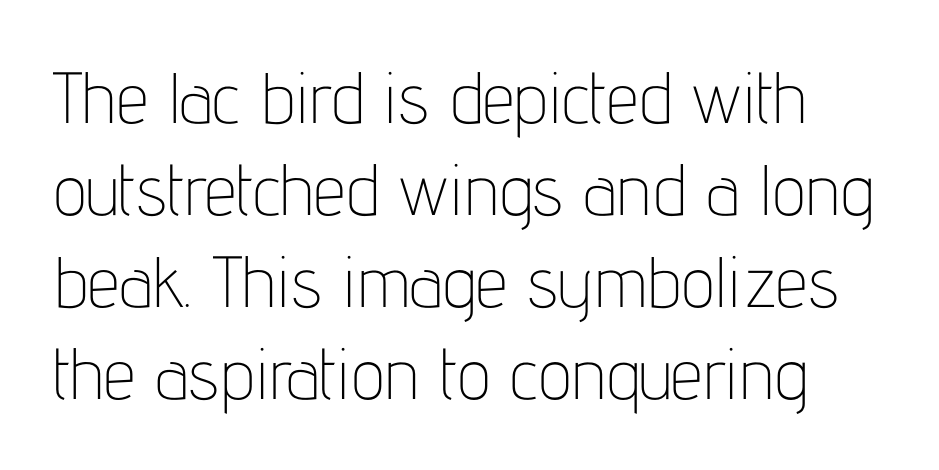
Q: Is the text bold? A: No.
Q: Is the text italic (slanted)? A: No, it is upright.
Q: Is the typeface a serif or a sans-serif typeface? A: Sans-serif.
Q: Is the text underlined? A: No.
Q: Is the spacing between letters normal or unusually wide? A: Normal.
Q: Is the spacing between lines tight, normal or loose? A: Normal.
Q: Width (condensed, normal, or wide)? A: Condensed.
Q: Stroke contrast? A: Low.
Q: x-height? A: Medium.
Q: Monospaced? A: No.
